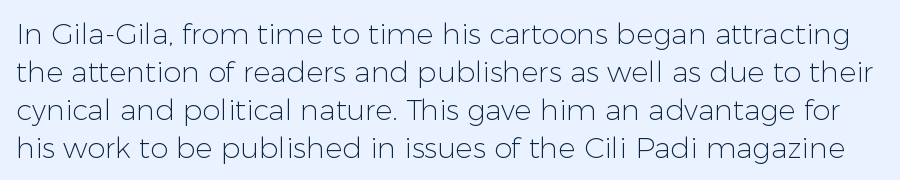
Q: Is the text bold? A: No.
Q: Is the text italic (slanted)? A: No, it is upright.
Q: Is the typeface a serif or a sans-serif typeface? A: Sans-serif.
Q: Is the text underlined? A: No.
Q: Is the spacing between letters normal or unusually wide? A: Normal.
Q: Is the spacing between lines tight, normal or loose? A: Normal.
Q: Width (condensed, normal, or wide)? A: Normal.
Q: Stroke contrast? A: Low.
Q: x-height? A: Medium.
Q: Monospaced? A: No.
